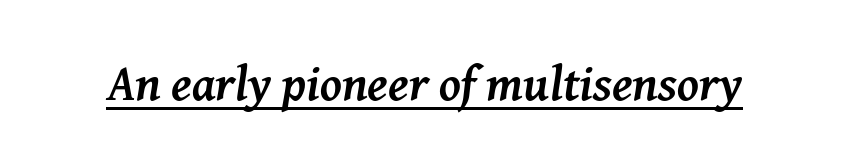
The image shows 49 px semibold serif type, italic (leaning right); set normal letter spacing, underlined; medium stroke contrast and a medium x-height.
